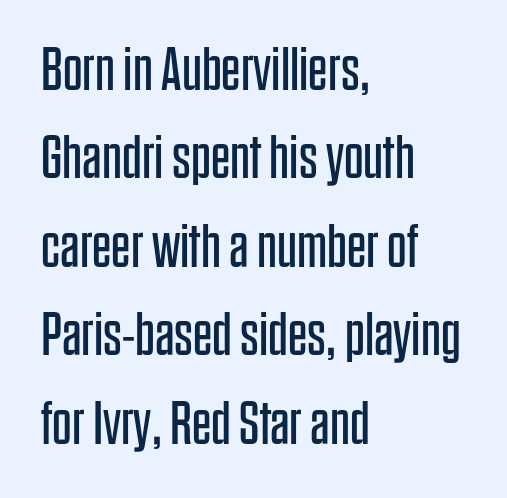
{"serif": "no", "italic": "no", "bold": "no", "weight": "regular", "width": "condensed", "stroke_contrast": "low", "x_height": "large", "monospaced": "no", "underline": "no", "align": "left", "line_spacing": "normal", "line_spacing_ratio": 1.45, "letter_spacing": "normal", "letter_spacing_em": 0.0, "glyph_px": 61}
